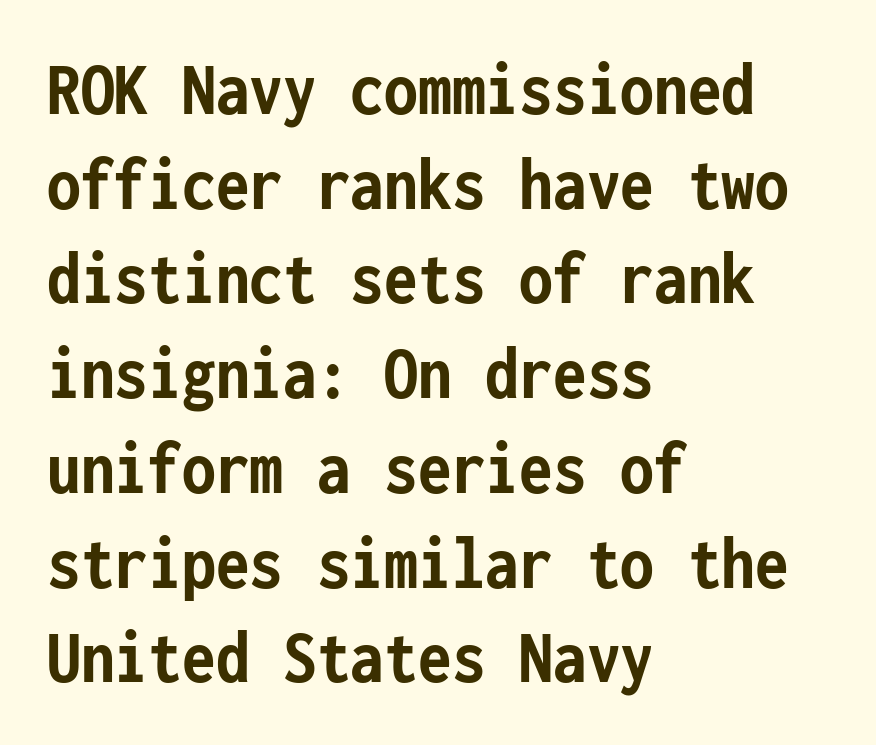
Q: Is the text bold? A: Yes.
Q: Is the text italic (slanted)? A: No, it is upright.
Q: Is the typeface a serif or a sans-serif typeface? A: Sans-serif.
Q: Is the text underlined? A: No.
Q: How is the paragraph aligned? A: Left-aligned.
Q: Is the spacing between letters normal or unusually wide? A: Normal.
Q: Width (condensed, normal, or wide)? A: Condensed.
Q: Stroke contrast? A: Low.
Q: x-height? A: Medium.
Q: Monospaced? A: Yes.
